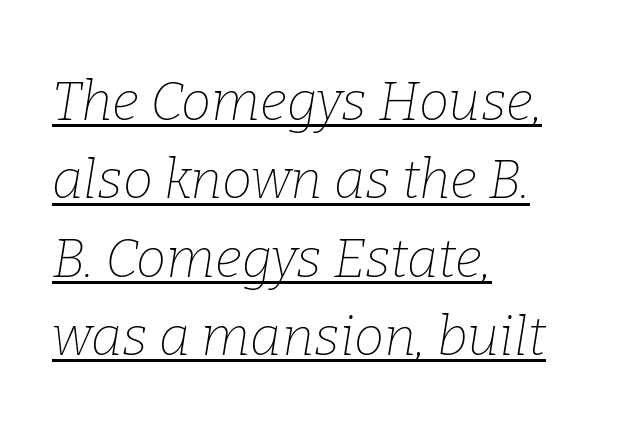
Q: Is the text bold? A: No.
Q: Is the text italic (slanted)? A: Yes, it leans right by about 9 degrees.
Q: Is the typeface a serif or a sans-serif typeface? A: Serif.
Q: Is the text underlined? A: Yes.
Q: How is the paragraph aligned? A: Left-aligned.
Q: Is the spacing between letters normal or unusually wide? A: Normal.
Q: Is the spacing between lines tight, normal or loose? A: Normal.
Q: Width (condensed, normal, or wide)? A: Normal.
Q: Stroke contrast? A: Low.
Q: x-height? A: Medium.
Q: Monospaced? A: No.
